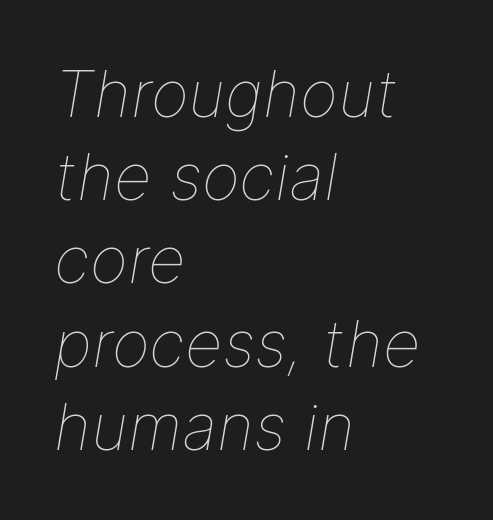
Note the varied advance widths — an 'i' is clearly narrower than an 'm'. Quick note: interline space is typical. Standard letterfit; no display-style spreading of the glyphs. The letterforms sit at book weight or below.
